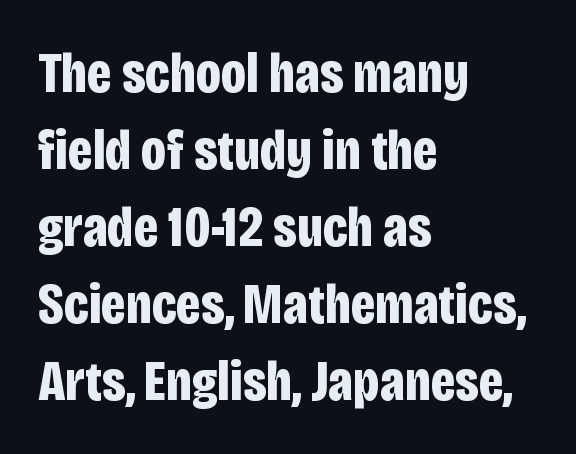
{"serif": "no", "italic": "no", "bold": "yes", "weight": "bold", "width": "condensed", "stroke_contrast": "low", "x_height": "large", "monospaced": "no", "underline": "no", "align": "left", "line_spacing": "normal", "line_spacing_ratio": 1.35, "letter_spacing": "normal", "letter_spacing_em": 0.0, "glyph_px": 57}
